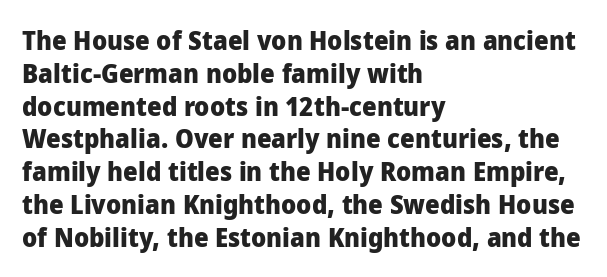
Q: Is the text bold? A: Yes.
Q: Is the text italic (slanted)? A: No, it is upright.
Q: Is the text underlined? A: No.
Q: How is the paragraph aligned? A: Left-aligned.
Q: Is the spacing between letters normal or unusually wide? A: Normal.
Q: Is the spacing between lines tight, normal or loose? A: Normal.
